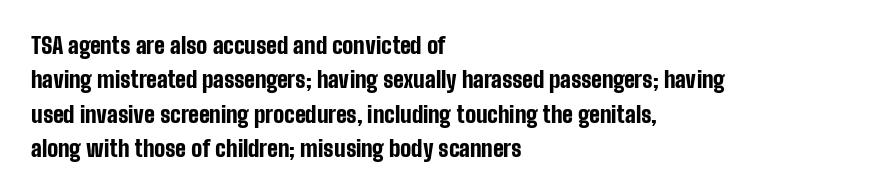
The space directly below the letters is spotless. Interline gaps are of average width in this sample. Ascenders rise straight up at ninety degrees. The rendering anchors every line to the left-hand side. The horizontal fit of the characters is conventional and even. The sample has been set heavy, in full bold.
